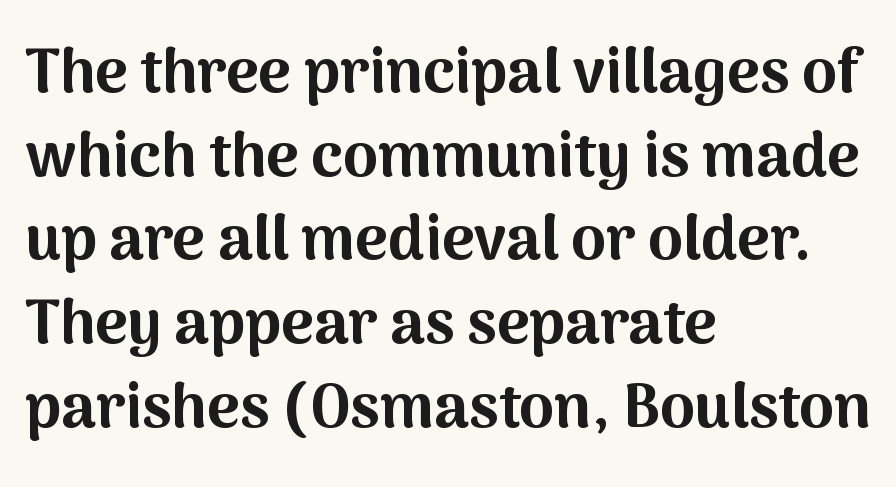
The image shows 62 px bold sans-serif type, upright; set left-aligned, normal line spacing (1.35x), normal letter spacing, not underlined; medium stroke contrast and a medium x-height.
